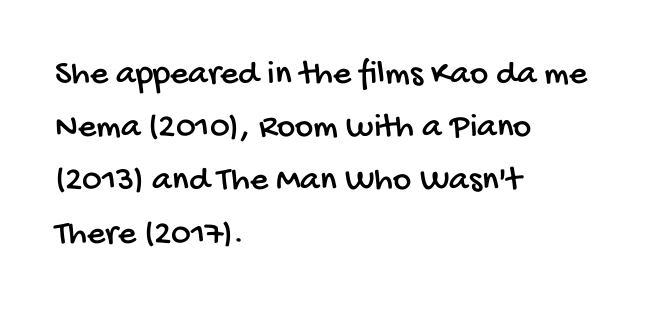
The image shows 35 px condensed sans-serif type; set left-aligned, normal line spacing (1.52x), normal letter spacing, not underlined; low stroke contrast and a large x-height.
